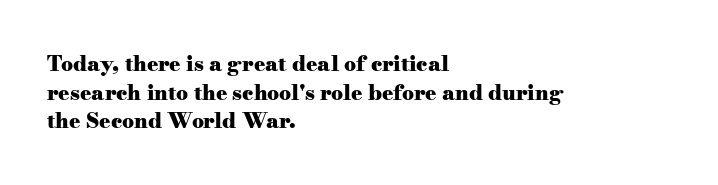
{"italic": "no", "bold": "yes", "underline": "no", "align": "left", "line_spacing": "normal", "line_spacing_ratio": 1.36, "letter_spacing": "normal", "letter_spacing_em": 0.0, "glyph_px": 21}
